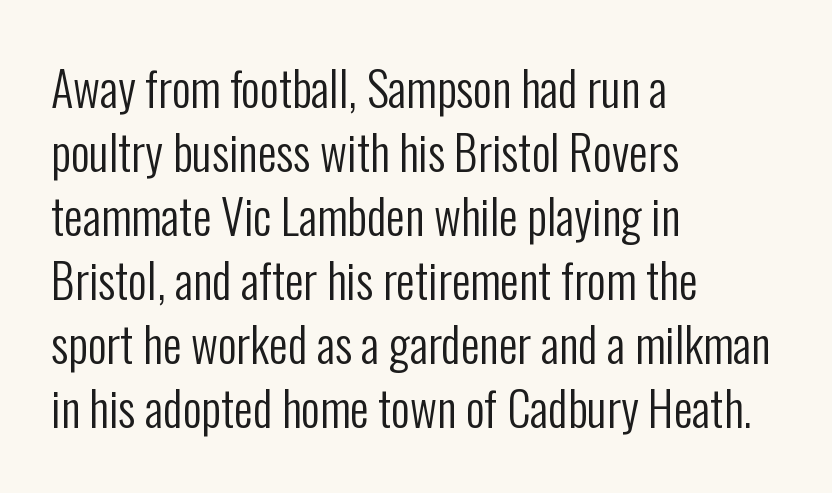
The image shows 47 px regular-weight, condensed sans-serif type, upright; set left-aligned, normal line spacing (1.36x), normal letter spacing, not underlined; low stroke contrast and a medium x-height.
